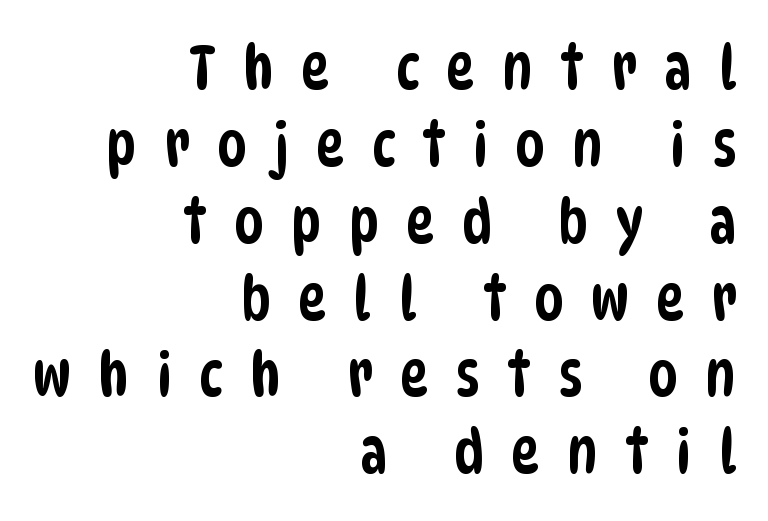
The image shows 61 px condensed sans-serif type; set right-aligned, normal line spacing (1.26x), unusually wide letter spacing (+0.44 em), not underlined; low stroke contrast and a large x-height.
